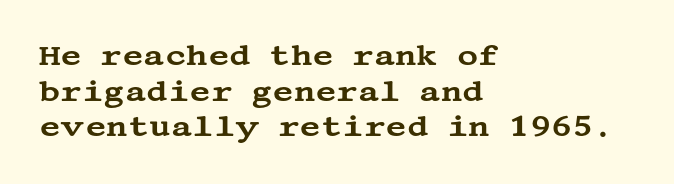
{"serif": "yes", "italic": "no", "width": "wide", "stroke_contrast": "medium", "x_height": "large", "underline": "no", "align": "left", "line_spacing_ratio": 1.23, "letter_spacing": "normal", "letter_spacing_em": 0.0, "glyph_px": 29}
